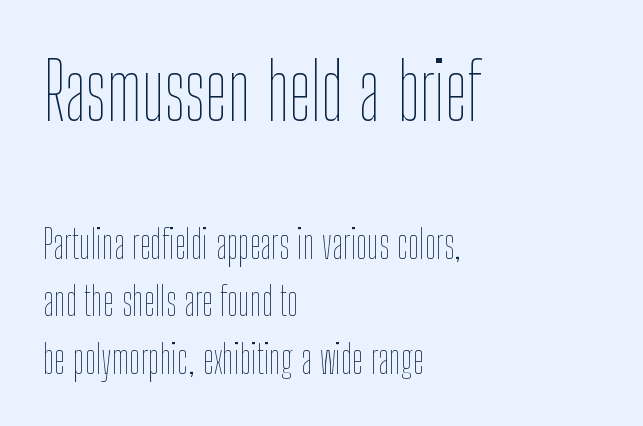
Q: Is the text bold? A: No.
Q: Is the text italic (slanted)? A: No, it is upright.
Q: Is the text underlined? A: No.
Q: How is the paragraph aligned? A: Left-aligned.
Q: Is the spacing between letters normal or unusually wide? A: Normal.
Q: Is the spacing between lines tight, normal or loose? A: Normal.
Q: Which block of text is set in a larger size, the first (top) or the second (bottom)? A: The first (top) one.
Q: Width (condensed, normal, or wide)? A: Condensed.
Q: Stroke contrast? A: Low.
Q: x-height? A: Medium.
Q: Monospaced? A: No.
